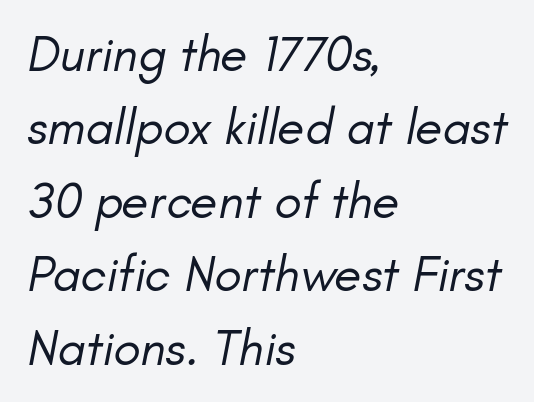
Spacing verdict: proportional, widths tailored to each character. Teacher's note: observe the even left margin — that is flush-left alignment. Rule under the text: the space is simply empty. Each stroke keeps to a modest, everyday thickness or less. Characters follow at the spacing the type designer built in.
